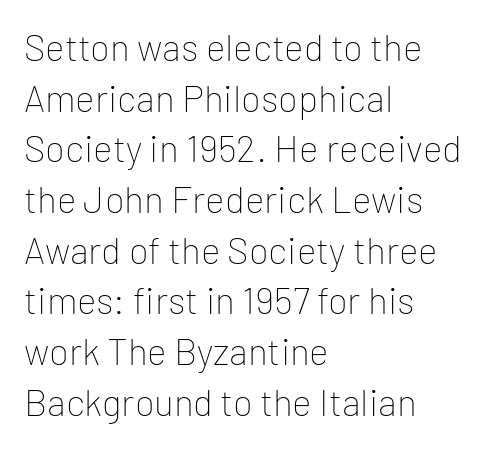
Q: Is the text bold? A: No.
Q: Is the text italic (slanted)? A: No, it is upright.
Q: Is the typeface a serif or a sans-serif typeface? A: Sans-serif.
Q: Is the text underlined? A: No.
Q: How is the paragraph aligned? A: Left-aligned.
Q: Is the spacing between letters normal or unusually wide? A: Normal.
Q: Is the spacing between lines tight, normal or loose? A: Normal.
Q: Width (condensed, normal, or wide)? A: Normal.
Q: Stroke contrast? A: Low.
Q: x-height? A: Medium.
Q: Monospaced? A: No.
